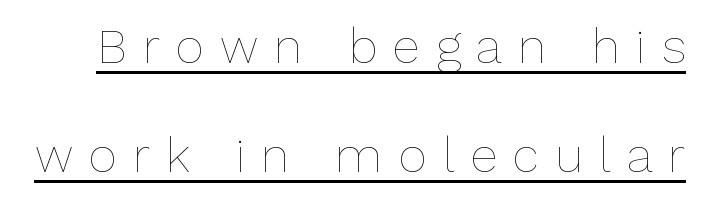
{"italic": "no", "bold": "no", "weight": "thin", "width": "normal", "stroke_contrast": "low", "x_height": "medium", "monospaced": "no", "underline": "yes", "line_spacing": "loose", "line_spacing_ratio": 2.22, "letter_spacing": "wide", "letter_spacing_em": 0.33, "glyph_px": 49}
